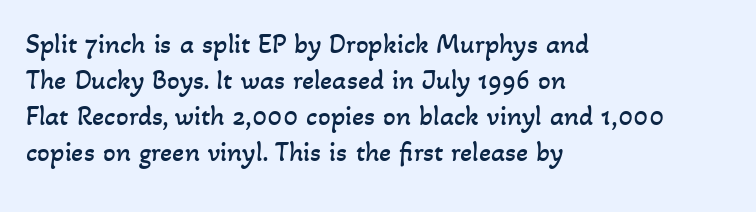
How are the letters spaced? Ordinarily, with no added tracking. The glyphs are unaccompanied by any horizontal stroke below them. The typesetting does not lean heavy: it is not bold. This block has exactly the height ordinary leading produces.
